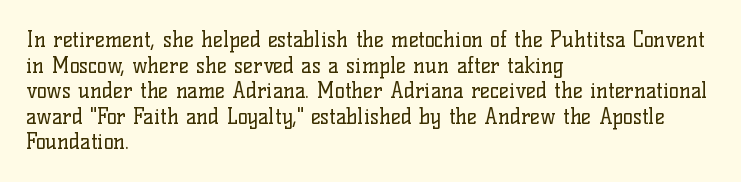
Does extra space separate the letters? No, they use regular spacing. The passage is arranged the way most books set body copy — flush left. The area under the type is left untouched. The face looks like a standard text weight, possibly lighter. Notice how the stems are strictly vertical — no italics here.
